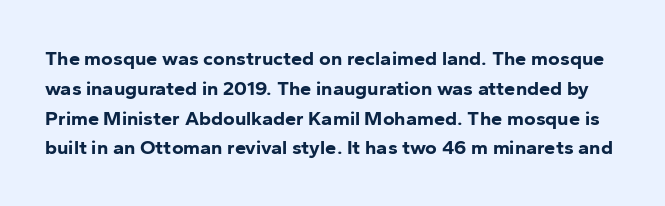
Q: Is the text bold? A: Yes.
Q: Is the text italic (slanted)? A: No, it is upright.
Q: Is the text underlined? A: No.
Q: Is the spacing between letters normal or unusually wide? A: Normal.
Q: Is the spacing between lines tight, normal or loose? A: Normal.
